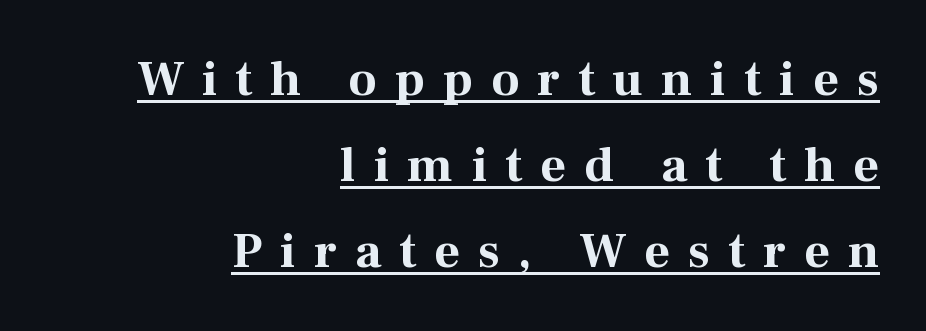
The image shows 50 px bold serif type, upright; set right-aligned, line spacing 1.72x, unusually wide letter spacing (+0.36 em), underlined; medium stroke contrast and a medium x-height.
